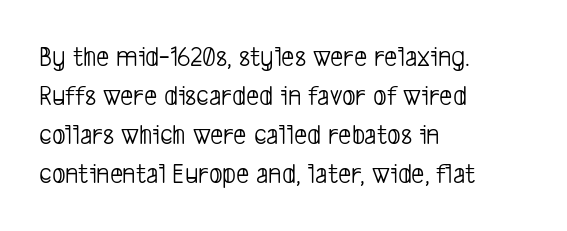
One glance says typical: line gaps are just what's usual. The type is set solid horizontally, with unmodified tracking. The area under the type is left untouched. You could not count columns in this text — the font is proportionally spaced. Serifs: no, the terminals of the letterforms are clean. The lines in this sample share a left origin and differ only in where they stop.
